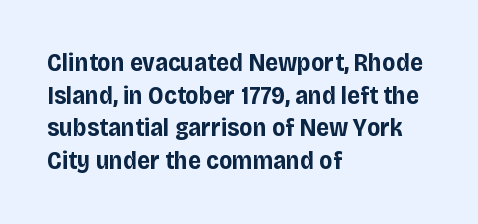
{"italic": "no", "bold": "yes", "underline": "no", "align": "left", "line_spacing": "normal", "line_spacing_ratio": 1.31, "letter_spacing": "normal", "letter_spacing_em": 0.0, "glyph_px": 25}
